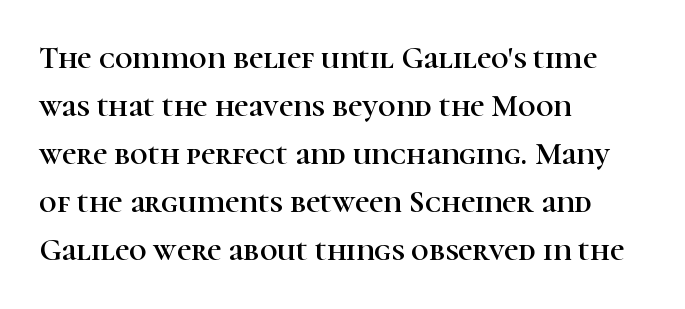
The lines in this sample share a left origin and differ only in where they stop. The passage shown stacks its lines at a standard gap. Notice how the stems are strictly vertical — no italics here. The string is rendered with underlining switched off. Letterform terminals end in serifs throughout the passage. Tracking here is standard; glyphs follow each other at the usual distance.
